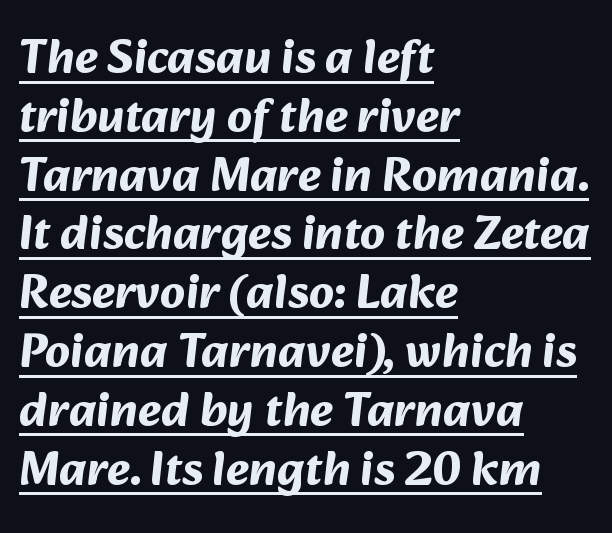
The image shows 49 px bold sans-serif type; set left-aligned, line spacing 1.2x, normal letter spacing, underlined; medium stroke contrast and a medium x-height.
